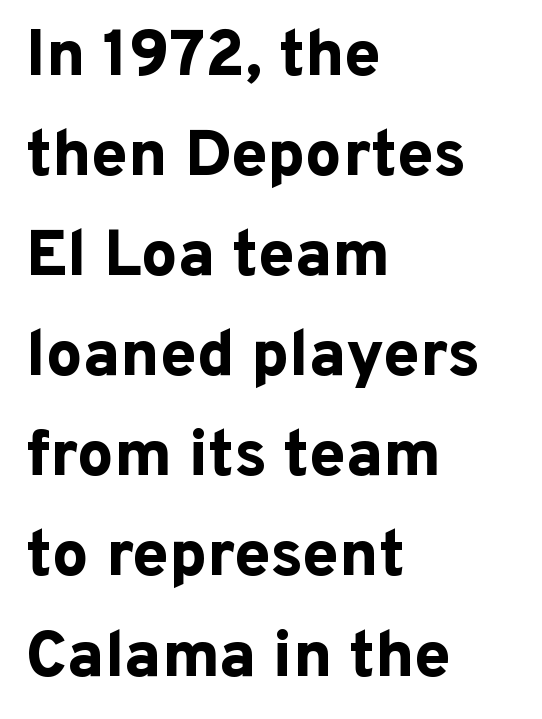
Rule under the text: the space is simply empty. If you drew a ruler down the left edge, every line would touch it. Horizontal bands of white between lines are of average thickness. Every stem runs plumb, perpendicular to the baseline. Heavy-handed strokes throughout: this text is bold. The passage shown has conventional tracking throughout.
